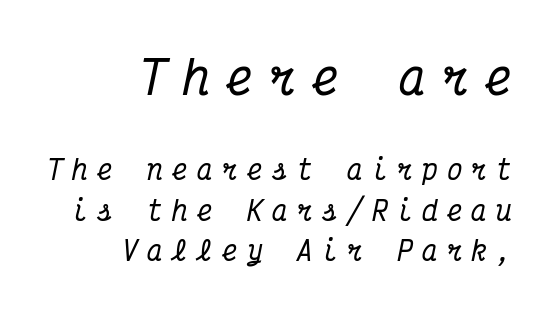
Q: Is the text italic (slanted)? A: Yes, it leans right by about 12 degrees.
Q: Is the typeface a serif or a sans-serif typeface? A: Serif.
Q: Is the text underlined? A: No.
Q: How is the paragraph aligned? A: Right-aligned.
Q: Is the spacing between letters normal or unusually wide? A: Unusually wide.
Q: Is the spacing between lines tight, normal or loose? A: Normal.
Q: Which block of text is set in a larger size, the first (top) or the second (bottom)? A: The first (top) one.
Q: Width (condensed, normal, or wide)? A: Condensed.
Q: Stroke contrast? A: Medium.
Q: x-height? A: Medium.
Q: Monospaced? A: Yes.
